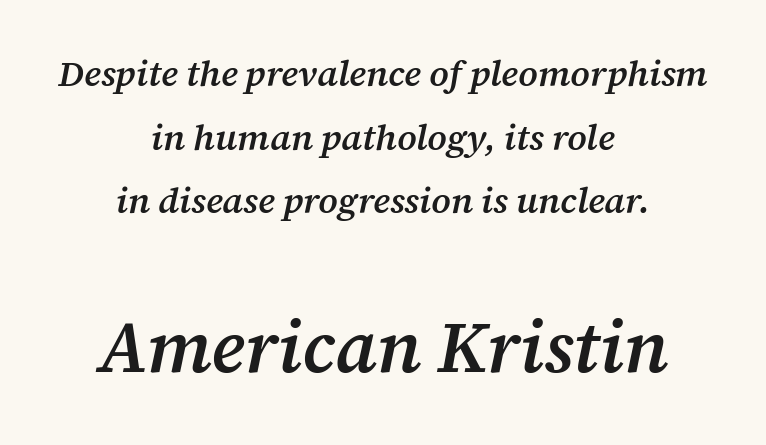
The image shows 72 px semibold serif type, italic (leaning right); set centered, line spacing 1.77x, normal letter spacing, not underlined; the second (bottom) block is 2.0x larger; medium stroke contrast and a medium x-height.
